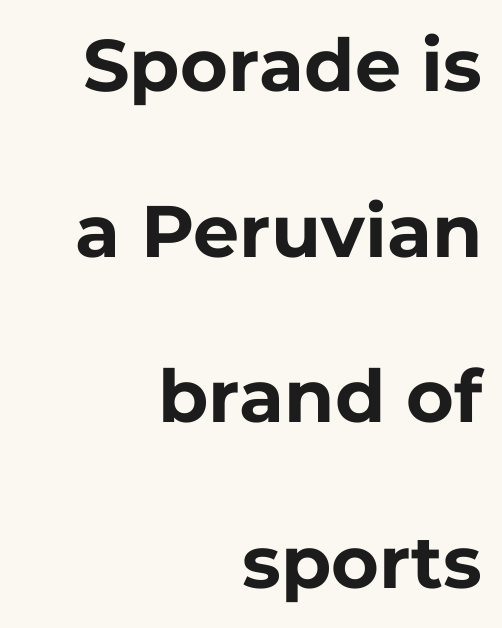
Q: Is the text bold? A: Yes.
Q: Is the text italic (slanted)? A: No, it is upright.
Q: Is the typeface a serif or a sans-serif typeface? A: Sans-serif.
Q: Is the text underlined? A: No.
Q: How is the paragraph aligned? A: Right-aligned.
Q: Is the spacing between letters normal or unusually wide? A: Normal.
Q: Is the spacing between lines tight, normal or loose? A: Loose.
Q: Width (condensed, normal, or wide)? A: Normal.
Q: Stroke contrast? A: Low.
Q: x-height? A: Medium.
Q: Monospaced? A: No.
